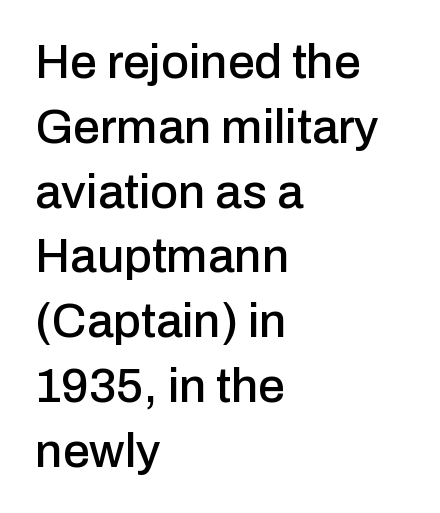
Horizontal alignment here is leftward, the default for most running prose. This is the regular roman posture of the typeface. The type family on display is of the sans-serif kind. Check the space under the baseline: it is left empty.
